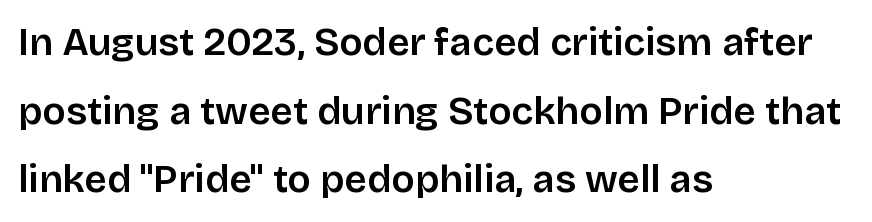
{"serif": "no", "italic": "no", "width": "normal", "stroke_contrast": "low", "x_height": "large", "monospaced": "no", "underline": "no", "align": "left", "line_spacing_ratio": 1.76, "letter_spacing": "normal", "letter_spacing_em": 0.0, "glyph_px": 39}
